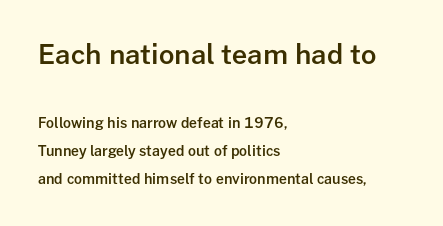
{"italic": "no", "bold": "semi", "underline": "no", "align": "left", "line_spacing": "loose", "line_spacing_ratio": 2.01, "letter_spacing": "normal", "letter_spacing_em": 0.0, "larger_block": "first", "size_ratio": 1.93, "glyph_px": 27}
